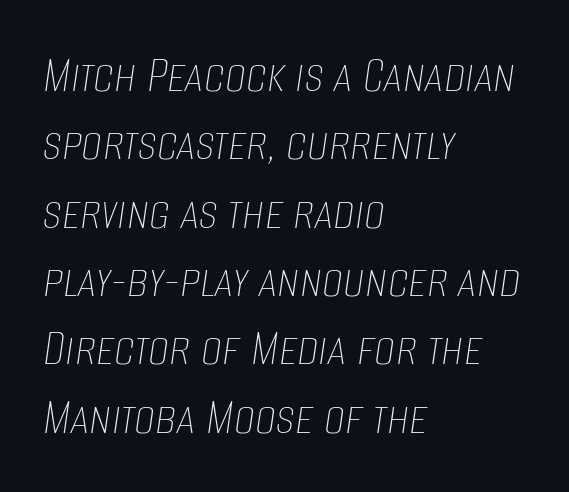
The image shows 53 px thin, condensed type, italic (leaning right); set left-aligned, normal line spacing (1.29x), normal letter spacing, not underlined; low stroke contrast and a large x-height.
